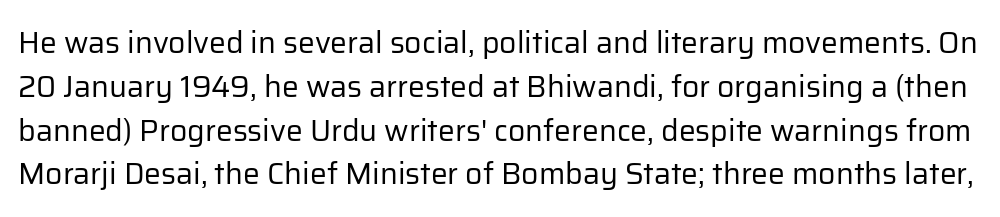
The image shows 30 px regular-weight sans-serif type, upright; set normal line spacing (1.46x), normal letter spacing, not underlined; low stroke contrast and a medium x-height.
